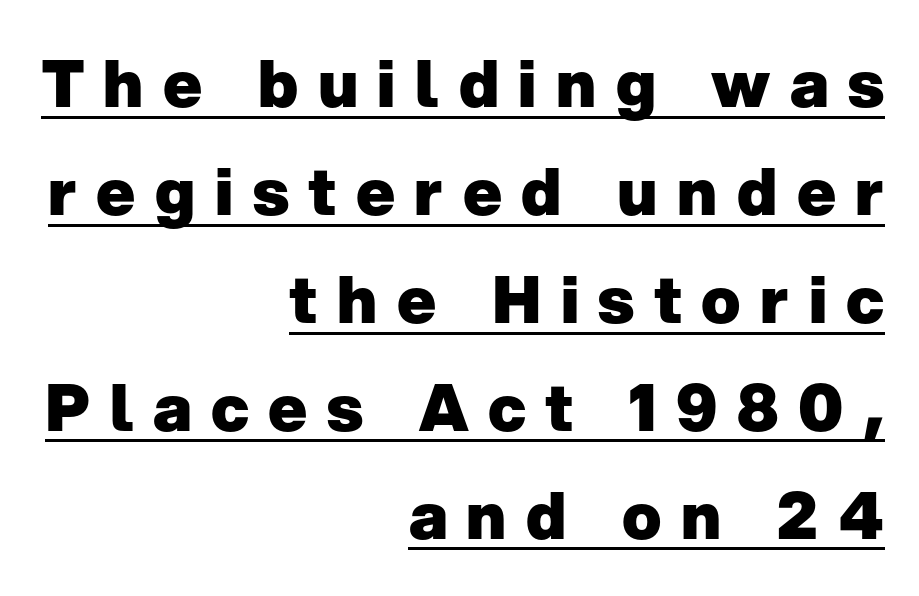
The image shows 65 px heavy sans-serif type, upright; set right-aligned, normal line spacing (1.66x), unusually wide letter spacing (+0.3 em), underlined; low stroke contrast and a medium x-height.
